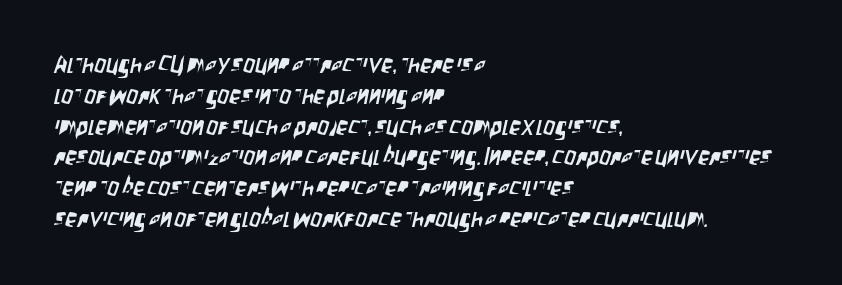
Spacing between characters is what you'd get straight out of the box. Evenly set lines give the paragraph a standard silhouette. Clear beneath every line of the passage. These lines are set flush left with a ragged right edge.
